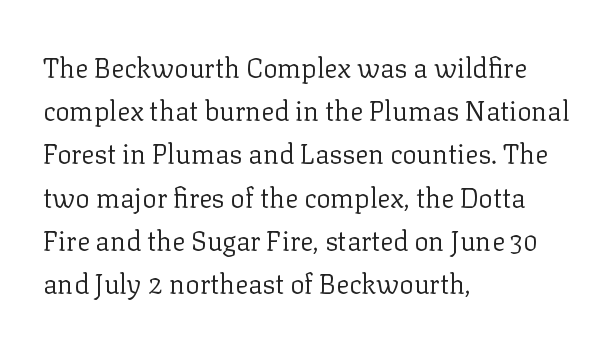
The image shows 27 px text type, upright; set left-aligned, normal line spacing (1.6x), normal letter spacing, not underlined.
